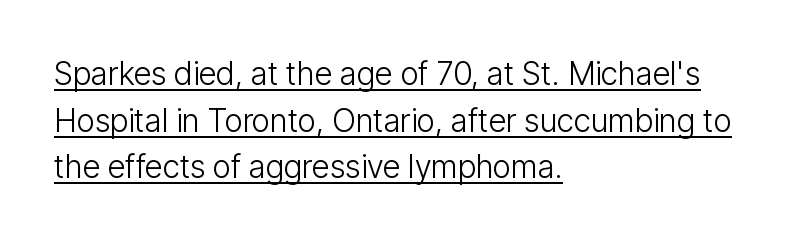
Q: Is the text bold? A: No.
Q: Is the text italic (slanted)? A: No, it is upright.
Q: Is the typeface a serif or a sans-serif typeface? A: Sans-serif.
Q: Is the text underlined? A: Yes.
Q: How is the paragraph aligned? A: Left-aligned.
Q: Is the spacing between letters normal or unusually wide? A: Normal.
Q: Is the spacing between lines tight, normal or loose? A: Normal.
Q: Width (condensed, normal, or wide)? A: Condensed.
Q: Stroke contrast? A: Low.
Q: x-height? A: Medium.
Q: Monospaced? A: No.
